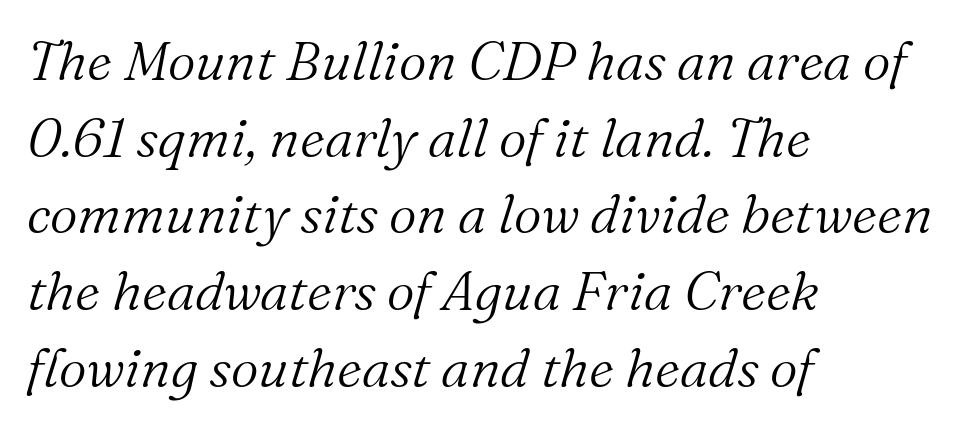
Q: Is the text bold? A: No.
Q: Is the text italic (slanted)? A: Yes, it leans right by about 16 degrees.
Q: Is the typeface a serif or a sans-serif typeface? A: Serif.
Q: Is the text underlined? A: No.
Q: How is the paragraph aligned? A: Left-aligned.
Q: Is the spacing between letters normal or unusually wide? A: Normal.
Q: Is the spacing between lines tight, normal or loose? A: Normal.
Q: Width (condensed, normal, or wide)? A: Normal.
Q: Stroke contrast? A: Medium.
Q: x-height? A: Medium.
Q: Monospaced? A: No.
